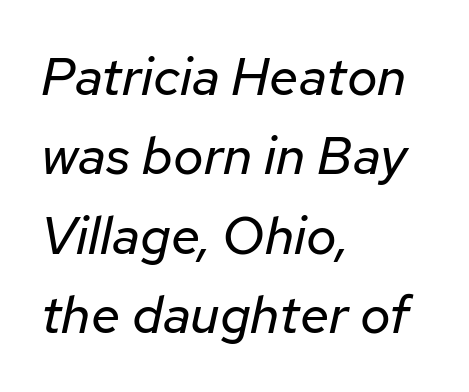
Each stroke keeps to a modest, everyday thickness or less. Think of a printed novel: that variable character pitch is what you see here. The rendering uses a moderate line-height, typical for paragraphs. Is the letter spacing exaggerated? No — it looks like the ordinary default. The lines in this sample share a left origin and differ only in where they stop.
